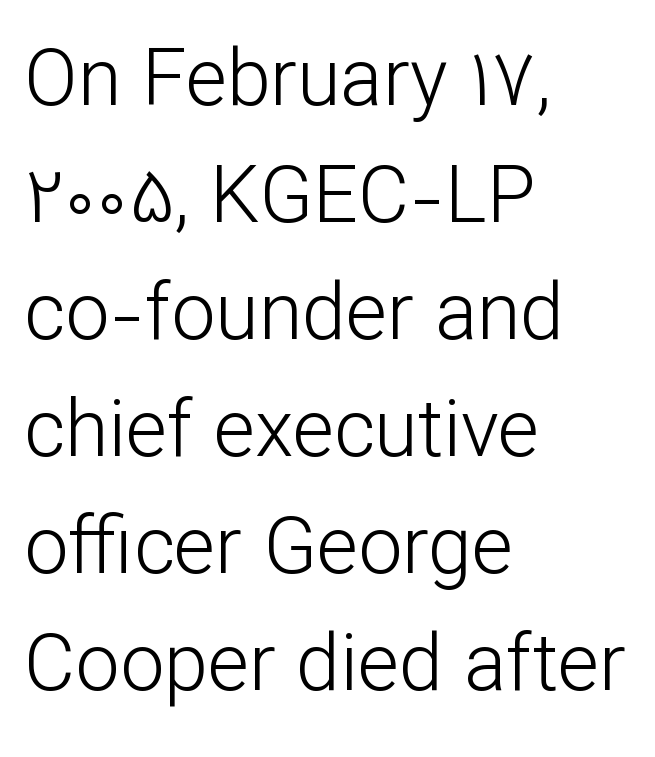
Q: Is the text bold? A: No.
Q: Is the text italic (slanted)? A: No, it is upright.
Q: Is the typeface a serif or a sans-serif typeface? A: Sans-serif.
Q: Is the text underlined? A: No.
Q: How is the paragraph aligned? A: Left-aligned.
Q: Is the spacing between letters normal or unusually wide? A: Normal.
Q: Is the spacing between lines tight, normal or loose? A: Normal.
Q: Width (condensed, normal, or wide)? A: Normal.
Q: Stroke contrast? A: Low.
Q: x-height? A: Medium.
Q: Monospaced? A: No.
